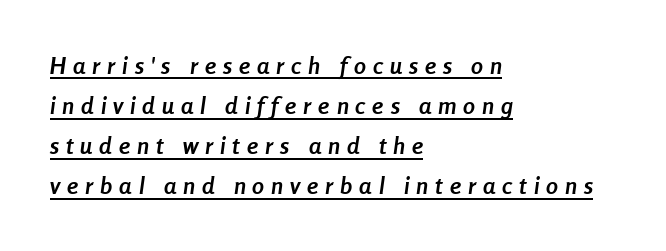
Typeset ragged right — the left edge is the straight one. Each line of the rendering has a horizontal stroke beneath the glyphs. The vertical gap from one line to the next is medium. Bold? Absolutely — the strokes are thick and heavy.
